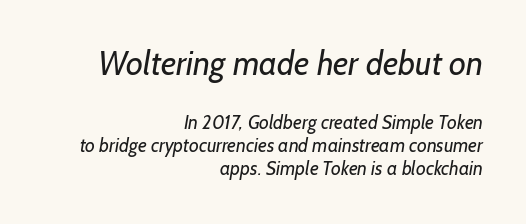
The rendering shrinks the type as you move from the upper chunk to the lower. The passage shown has conventional tracking throughout. The passage shown is typeset with a sans-serif family. Caption: face not bold, strokes unweighted. A bare baseline throughout the passage. The rag falls on the left side of this text block.
